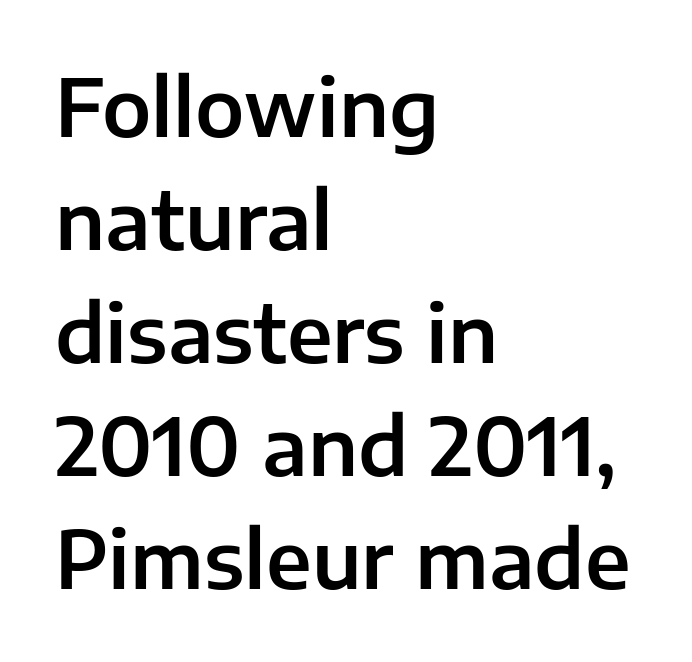
{"serif": "no", "italic": "no", "width": "normal", "stroke_contrast": "low", "x_height": "medium", "monospaced": "no", "underline": "no", "align": "left", "line_spacing": "normal", "line_spacing_ratio": 1.43, "letter_spacing": "normal", "letter_spacing_em": 0.0, "glyph_px": 79}
